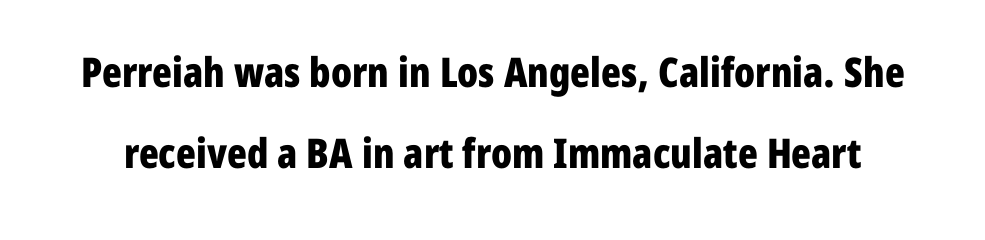
The strokes are fattened all the way to bold. Is there any slant? The stems are plumb. Quick note: interline space is abundant. What stands out about the letter spacing? Nothing — it is the standard amount. Do the characters align in a grid? No, the font is proportional.
